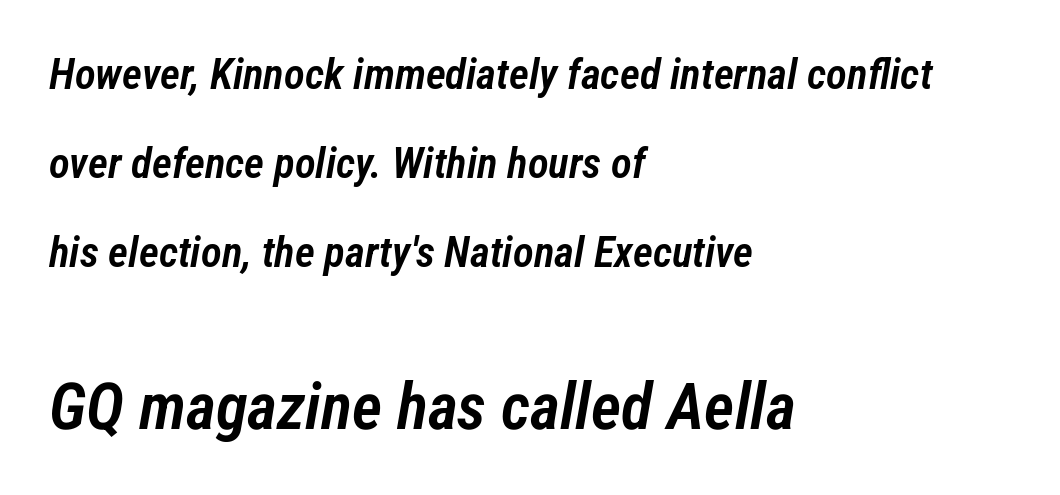
Q: Is the text bold? A: Semi-bold.
Q: Is the text italic (slanted)? A: Yes, it leans right by about 12 degrees.
Q: Is the text underlined? A: No.
Q: How is the paragraph aligned? A: Left-aligned.
Q: Is the spacing between letters normal or unusually wide? A: Normal.
Q: Is the spacing between lines tight, normal or loose? A: Loose.
Q: Which block of text is set in a larger size, the first (top) or the second (bottom)? A: The second (bottom) one.
Q: Width (condensed, normal, or wide)? A: Condensed.
Q: Stroke contrast? A: Low.
Q: x-height? A: Medium.
Q: Monospaced? A: No.
